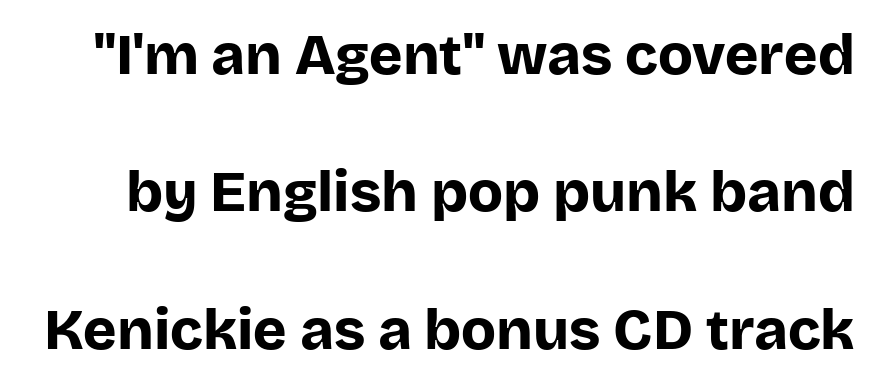
The image shows 57 px bold sans-serif type, upright; set loose line spacing (2.41x), normal letter spacing, not underlined; low stroke contrast and a large x-height.
